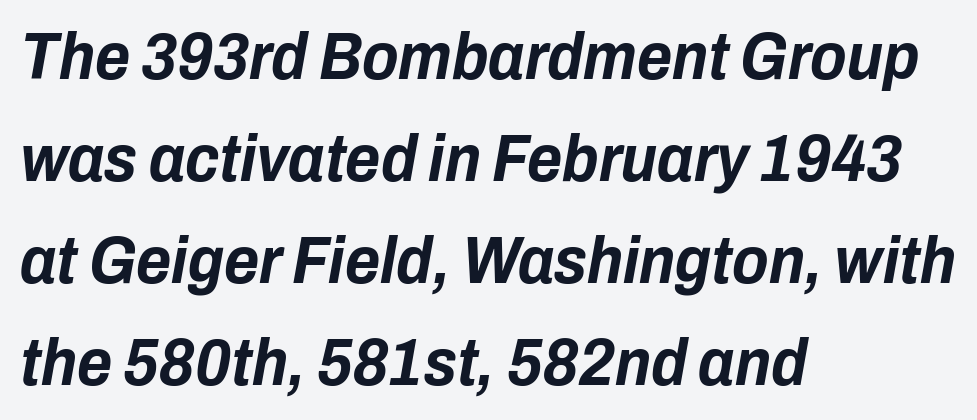
{"italic": "yes", "lean": "right", "slant_degrees": 10, "bold": "yes", "weight": "bold", "width": "condensed", "stroke_contrast": "low", "x_height": "medium", "monospaced": "no", "underline": "no", "align": "left", "line_spacing": "normal", "line_spacing_ratio": 1.52, "letter_spacing": "normal", "letter_spacing_em": 0.0, "glyph_px": 67}
